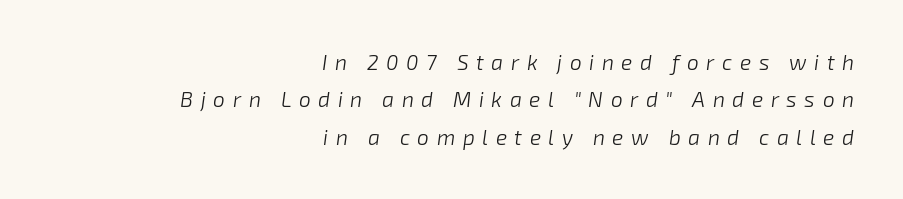
Q: Is the text bold? A: No.
Q: Is the text italic (slanted)? A: Yes, it leans right by about 8 degrees.
Q: Is the text underlined? A: No.
Q: How is the paragraph aligned? A: Right-aligned.
Q: Is the spacing between letters normal or unusually wide? A: Unusually wide.
